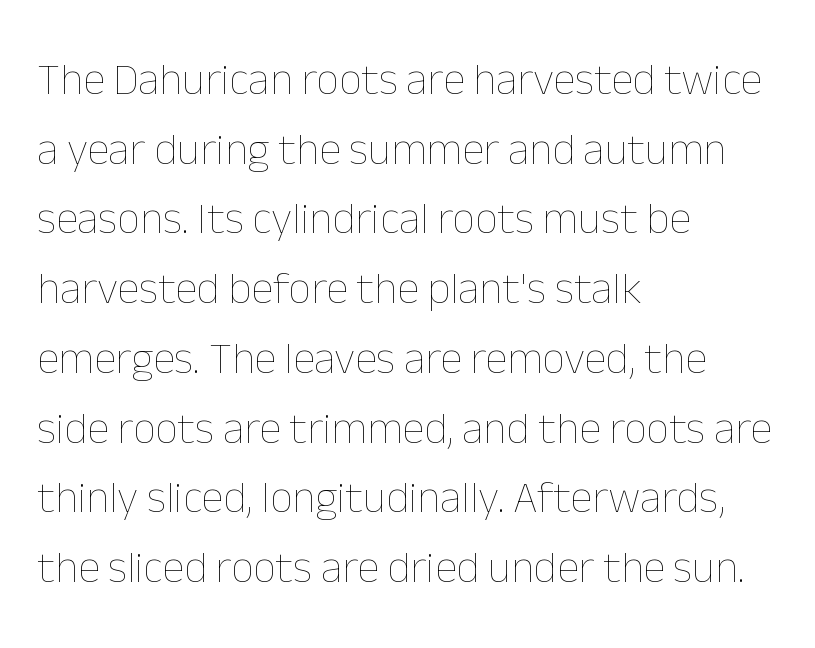
{"italic": "no", "bold": "no", "weight": "thin", "width": "normal", "stroke_contrast": "low", "x_height": "medium", "monospaced": "no", "underline": "no", "align": "left", "line_spacing": "normal", "line_spacing_ratio": 1.55, "letter_spacing": "normal", "letter_spacing_em": 0.0, "glyph_px": 45}
